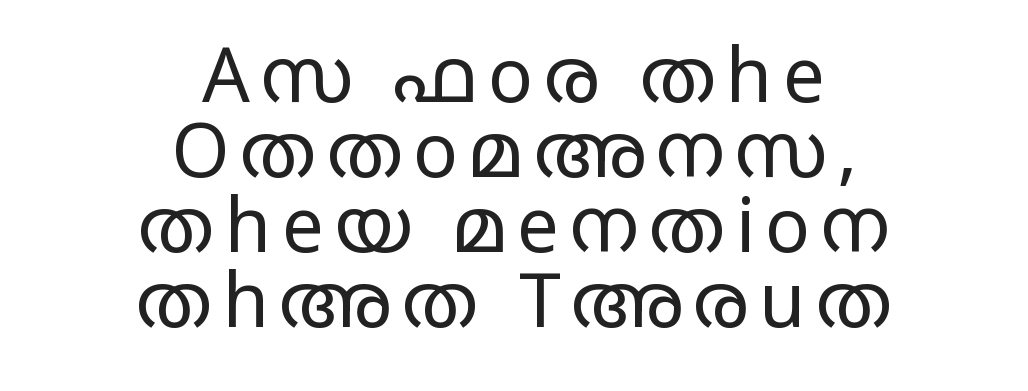
The image shows 75 px regular-weight, wide sans-serif type, upright; set centered, tight line spacing (1.0x), not underlined; low stroke contrast and a large x-height.
